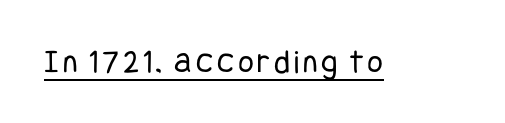
{"serif": "no", "italic": "no", "bold": "no", "weight": "regular", "width": "condensed", "stroke_contrast": "low", "x_height": "large", "underline": "yes", "glyph_px": 34}
